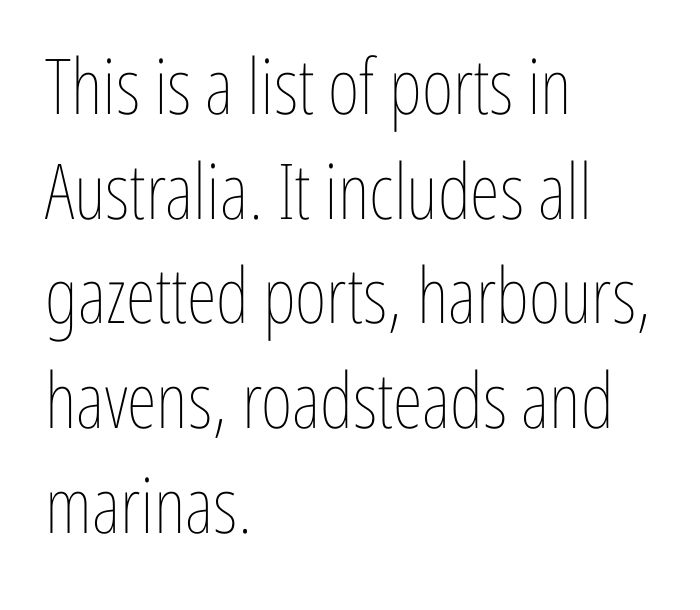
The type sits square on the baseline with zero lean. These lines are rendered in a variable-pitch font. The face looks like a standard text weight, possibly lighter. Casual observation: everything's shoved over to the left.
